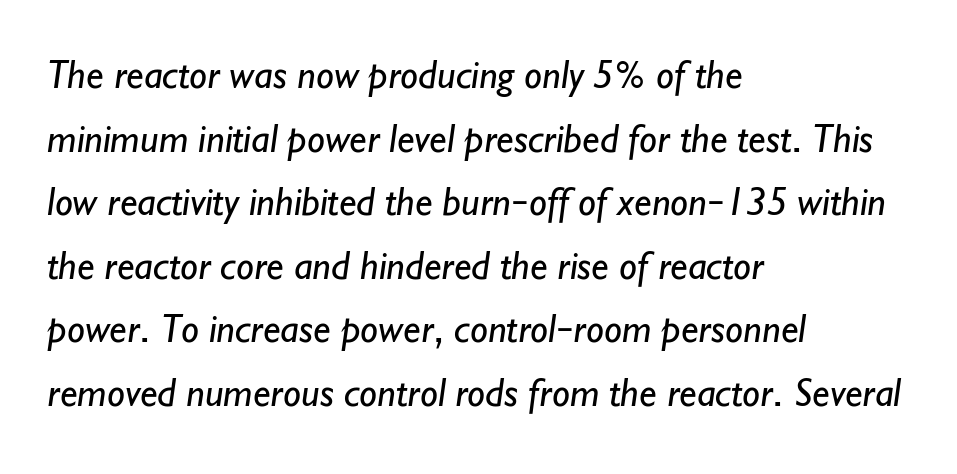
Glyph-to-glyph distance matches everyday printed text. The typeface chosen for these lines omits serifs. A typesetter would call this leading conventional body-copy spacing. Check the space under the baseline: it is left empty.
